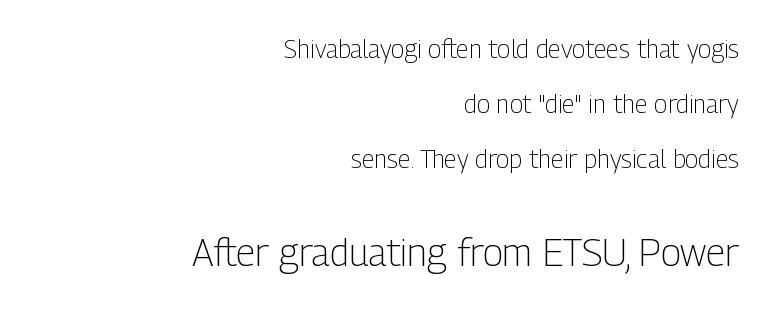
Q: Is the text bold? A: No.
Q: Is the text italic (slanted)? A: No, it is upright.
Q: Is the typeface a serif or a sans-serif typeface? A: Sans-serif.
Q: Is the text underlined? A: No.
Q: How is the paragraph aligned? A: Right-aligned.
Q: Is the spacing between letters normal or unusually wide? A: Normal.
Q: Is the spacing between lines tight, normal or loose? A: Loose.
Q: Which block of text is set in a larger size, the first (top) or the second (bottom)? A: The second (bottom) one.
Q: Width (condensed, normal, or wide)? A: Condensed.
Q: Stroke contrast? A: Low.
Q: x-height? A: Medium.
Q: Monospaced? A: No.
